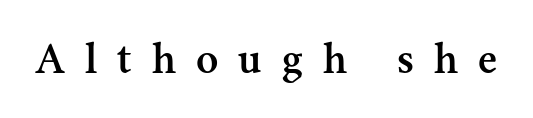
The image shows 46 px serif type, upright; set unusually wide letter spacing (+0.44 em), not underlined; medium stroke contrast and a small x-height.
